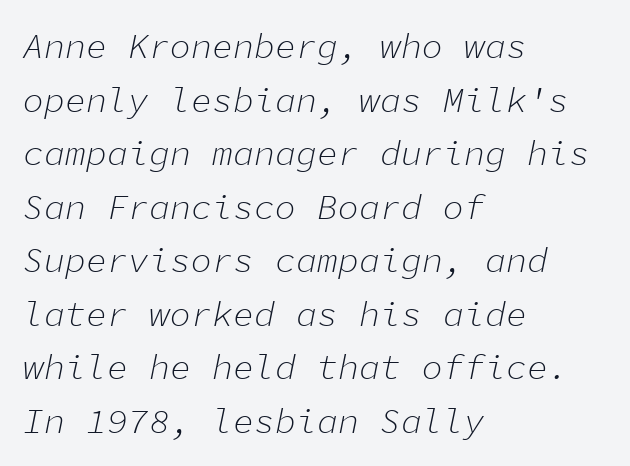
Every character here occupies the same horizontal width, giving the sample a typewriter-like rhythm. Is the type heavy? It reads as light-to-regular instead. Casual observation: everything's shoved over to the left. In terms of letterspacing, this is plain default setting. The words here are not underlined. This sample uses an oblique cut, with every glyph tilted off the vertical.
